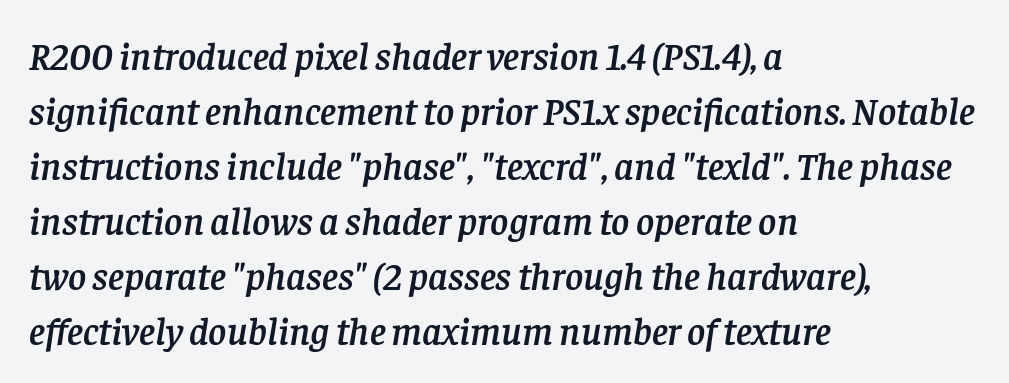
Q: Is the text italic (slanted)? A: Yes, it leans right by about 8 degrees.
Q: Is the typeface a serif or a sans-serif typeface? A: Serif.
Q: Is the text underlined? A: No.
Q: How is the paragraph aligned? A: Left-aligned.
Q: Is the spacing between letters normal or unusually wide? A: Normal.
Q: Is the spacing between lines tight, normal or loose? A: Normal.
Q: Width (condensed, normal, or wide)? A: Normal.
Q: Stroke contrast? A: Low.
Q: x-height? A: Large.
Q: Monospaced? A: No.
